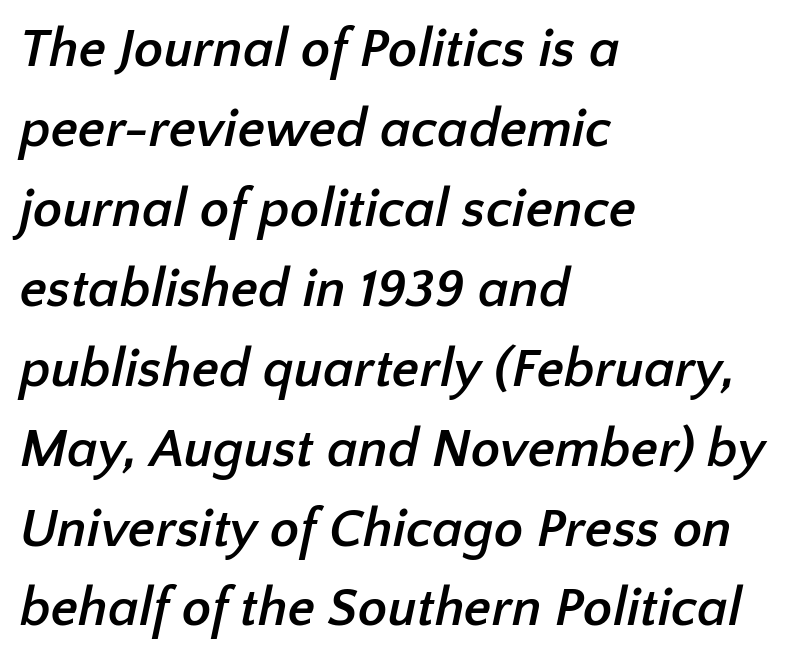
The image shows 54 px semibold sans-serif type; set left-aligned, normal line spacing (1.48x), normal letter spacing, not underlined; low stroke contrast and a medium x-height.
